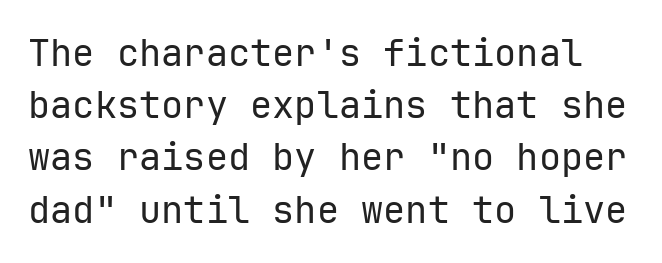
Q: Is the text bold? A: No.
Q: Is the text italic (slanted)? A: No, it is upright.
Q: Is the typeface a serif or a sans-serif typeface? A: Sans-serif.
Q: Is the text underlined? A: No.
Q: Is the spacing between letters normal or unusually wide? A: Normal.
Q: Is the spacing between lines tight, normal or loose? A: Normal.
Q: Width (condensed, normal, or wide)? A: Normal.
Q: Stroke contrast? A: Low.
Q: x-height? A: Medium.
Q: Monospaced? A: Yes.
